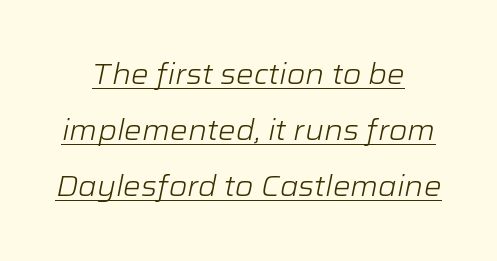
Q: Is the text bold? A: No.
Q: Is the text italic (slanted)? A: Yes, it leans right by about 12 degrees.
Q: Is the text underlined? A: Yes.
Q: How is the paragraph aligned? A: Centered.
Q: Is the spacing between letters normal or unusually wide? A: Normal.
Q: Is the spacing between lines tight, normal or loose? A: Loose.
Q: Width (condensed, normal, or wide)? A: Wide.
Q: Stroke contrast? A: Low.
Q: x-height? A: Medium.
Q: Monospaced? A: No.
